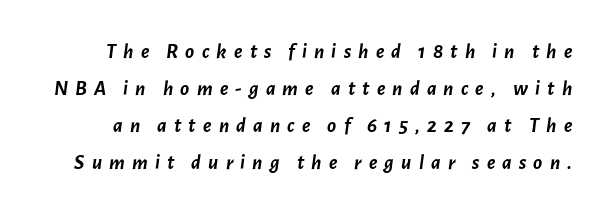
{"italic": "yes", "lean": "right", "slant_degrees": 7, "bold": "yes", "underline": "no", "line_spacing_ratio": 1.76, "letter_spacing": "wide", "letter_spacing_em": 0.34, "glyph_px": 21}
